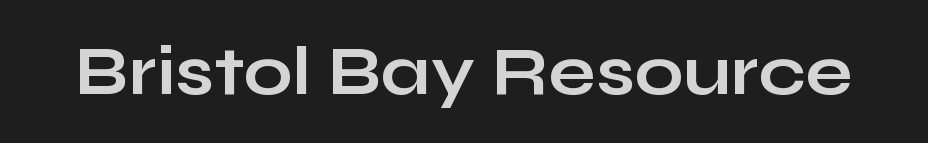
Q: Is the text bold? A: Yes.
Q: Is the text italic (slanted)? A: No, it is upright.
Q: Is the typeface a serif or a sans-serif typeface? A: Sans-serif.
Q: Is the text underlined? A: No.
Q: Is the spacing between letters normal or unusually wide? A: Normal.
Q: Width (condensed, normal, or wide)? A: Wide.
Q: Stroke contrast? A: Low.
Q: x-height? A: Medium.
Q: Monospaced? A: No.
